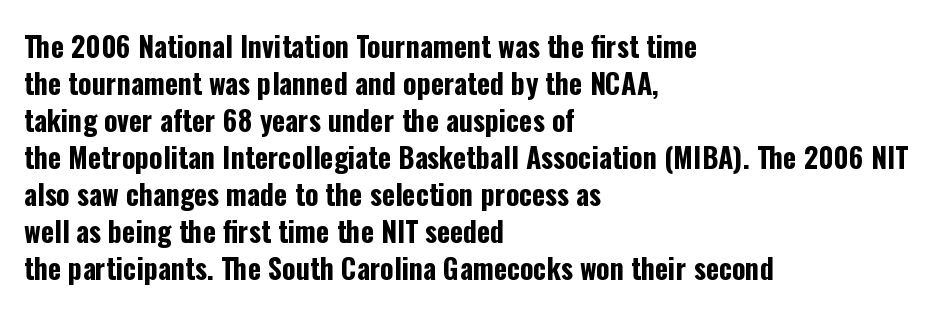
{"serif": "no", "italic": "no", "bold": "yes", "weight": "bold", "width": "condensed", "stroke_contrast": "low", "x_height": "medium", "monospaced": "no", "underline": "no", "align": "left", "line_spacing": "normal", "line_spacing_ratio": 1.32, "letter_spacing": "normal", "letter_spacing_em": 0.0, "glyph_px": 28}
